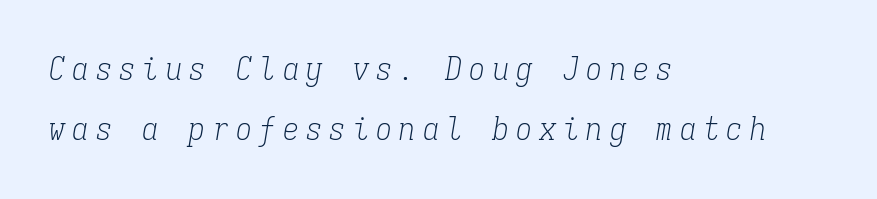
The image shows 32 px light, condensed serif type, italic (leaning right), monospaced; set left-aligned, line spacing 1.87x, unusually wide letter spacing (+0.23 em), not underlined; low stroke contrast and a medium x-height.
